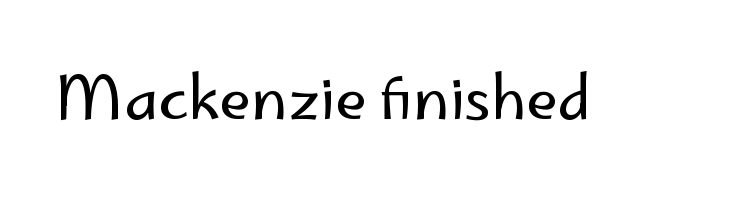
Q: Is the text bold? A: No.
Q: Is the text italic (slanted)? A: No, it is upright.
Q: Is the typeface a serif or a sans-serif typeface? A: Sans-serif.
Q: Is the text underlined? A: No.
Q: Is the spacing between letters normal or unusually wide? A: Normal.
Q: Width (condensed, normal, or wide)? A: Normal.
Q: Stroke contrast? A: Low.
Q: x-height? A: Small.
Q: Monospaced? A: No.
